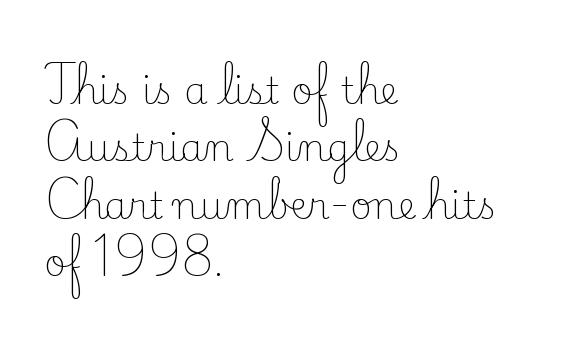
How would I describe the line gaps? Plain and ordinary. Has an underline been added? It has not. These lines were composed using upright roman letters. Every row of glyphs begins at an identical x-position on the left.
